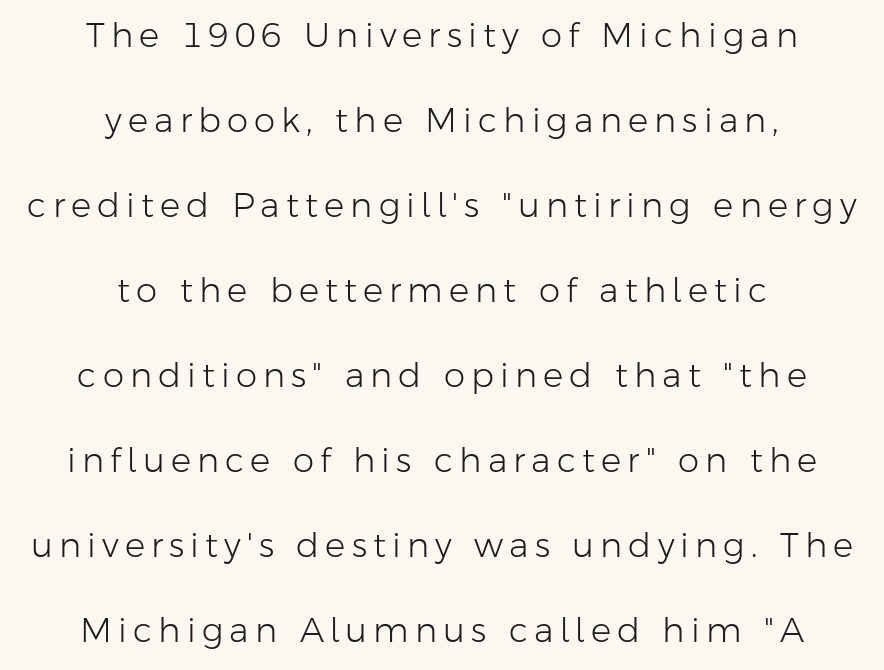
Underline: absent. The specimen reads as upright at a glance. These lines are composed in type without serifs. Casual observation: everything's sitting right in the middle.
